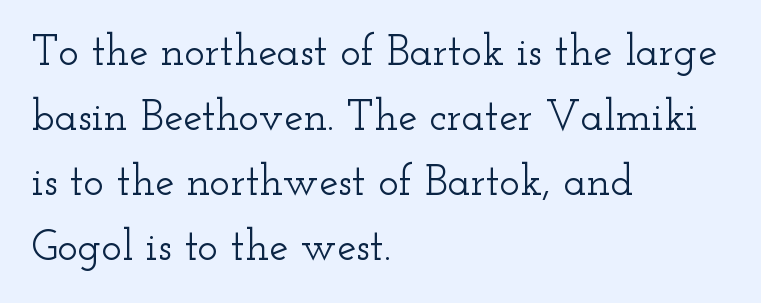
{"serif": "yes", "italic": "no", "width": "wide", "stroke_contrast": "low", "x_height": "small", "monospaced": "no", "underline": "no", "align": "left", "line_spacing": "normal", "line_spacing_ratio": 1.51, "letter_spacing": "normal", "letter_spacing_em": 0.0, "glyph_px": 43}
